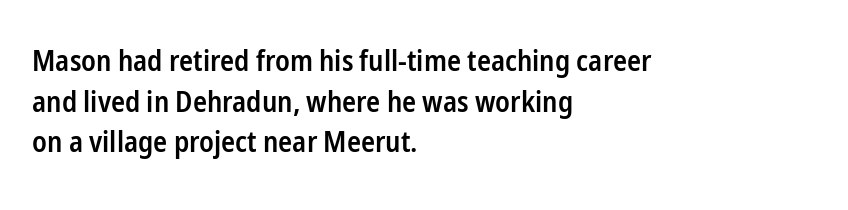
Q: Is the text bold? A: Semi-bold.
Q: Is the text italic (slanted)? A: No, it is upright.
Q: Is the typeface a serif or a sans-serif typeface? A: Sans-serif.
Q: Is the text underlined? A: No.
Q: How is the paragraph aligned? A: Left-aligned.
Q: Is the spacing between letters normal or unusually wide? A: Normal.
Q: Is the spacing between lines tight, normal or loose? A: Normal.
Q: Width (condensed, normal, or wide)? A: Condensed.
Q: Stroke contrast? A: Low.
Q: x-height? A: Medium.
Q: Monospaced? A: No.
